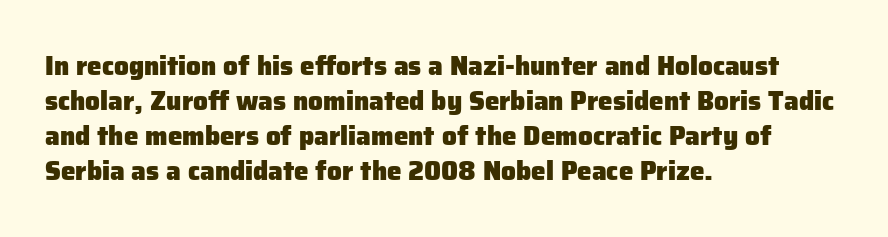
The image shows 26 px bold type, upright; set left-aligned, normal line spacing (1.34x), normal letter spacing, not underlined.
